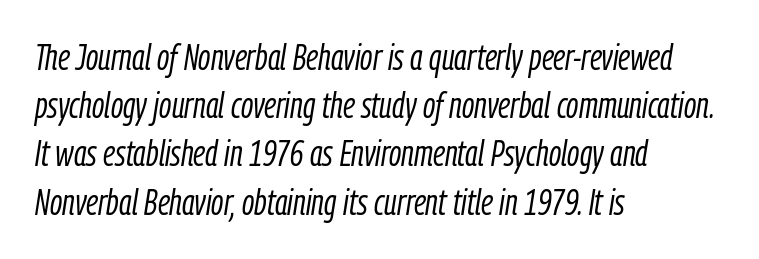
Q: Is the text bold? A: No.
Q: Is the text italic (slanted)? A: Yes, it leans right by about 9 degrees.
Q: Is the text underlined? A: No.
Q: How is the paragraph aligned? A: Left-aligned.
Q: Is the spacing between letters normal or unusually wide? A: Normal.
Q: Is the spacing between lines tight, normal or loose? A: Normal.
Q: Width (condensed, normal, or wide)? A: Condensed.
Q: Stroke contrast? A: Low.
Q: x-height? A: Medium.
Q: Monospaced? A: No.
